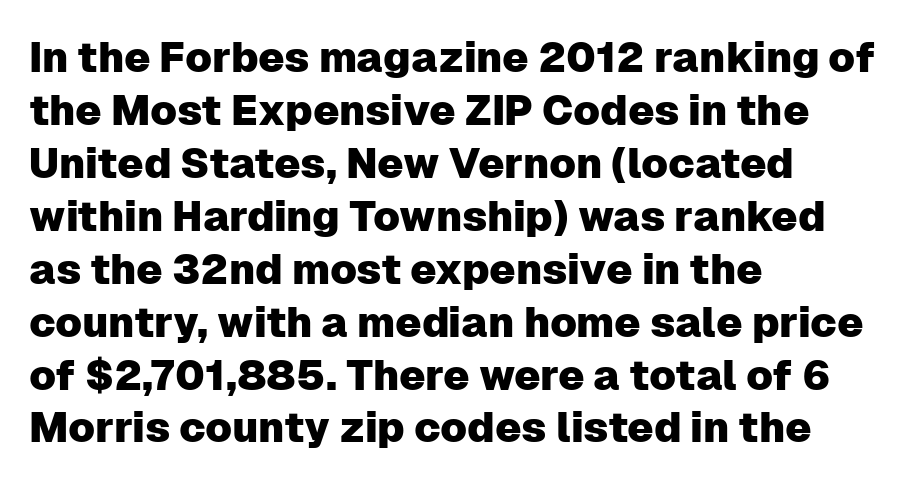
Q: Is the text italic (slanted)? A: No, it is upright.
Q: Is the typeface a serif or a sans-serif typeface? A: Sans-serif.
Q: Is the text underlined? A: No.
Q: How is the paragraph aligned? A: Left-aligned.
Q: Is the spacing between letters normal or unusually wide? A: Normal.
Q: Is the spacing between lines tight, normal or loose? A: Normal.
Q: Width (condensed, normal, or wide)? A: Normal.
Q: Stroke contrast? A: Low.
Q: x-height? A: Medium.
Q: Monospaced? A: No.
